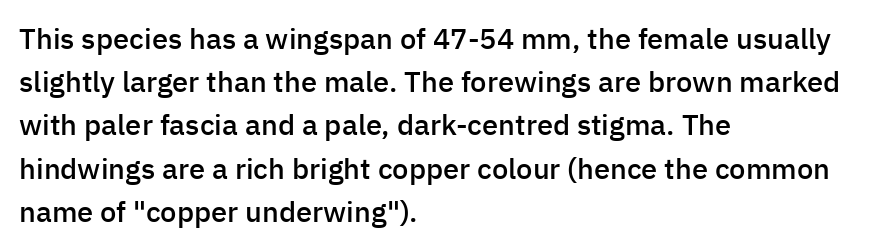
Q: Is the text bold? A: Semi-bold.
Q: Is the text italic (slanted)? A: No, it is upright.
Q: Is the typeface a serif or a sans-serif typeface? A: Sans-serif.
Q: Is the text underlined? A: No.
Q: How is the paragraph aligned? A: Left-aligned.
Q: Is the spacing between letters normal or unusually wide? A: Normal.
Q: Is the spacing between lines tight, normal or loose? A: Normal.
Q: Width (condensed, normal, or wide)? A: Normal.
Q: Stroke contrast? A: Low.
Q: x-height? A: Medium.
Q: Monospaced? A: No.
